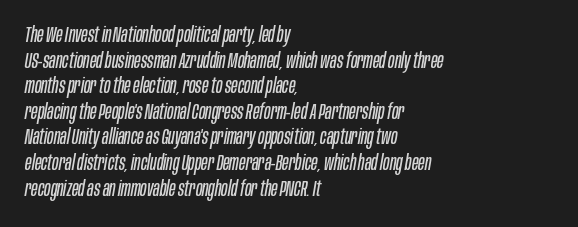
Q: Is the text bold? A: No.
Q: Is the text italic (slanted)? A: Yes, it leans right by about 10 degrees.
Q: Is the text underlined? A: No.
Q: How is the paragraph aligned? A: Left-aligned.
Q: Is the spacing between letters normal or unusually wide? A: Normal.
